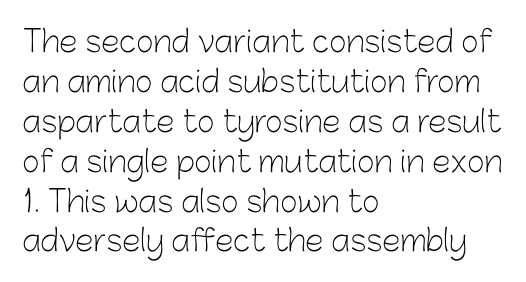
Descenders hang freely into open space. Is there any slant? The stems are plumb. A student would call this left alignment; a typographer would say flush left, rag right. The passage shown is typed in a proportional face where columns would drift. The designer left line spacing at the default.
